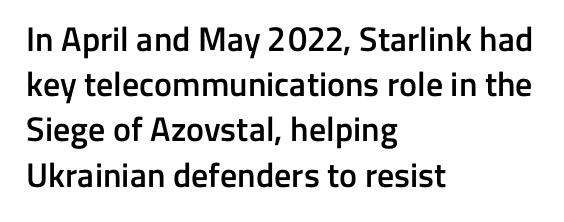
Q: Is the text bold? A: Semi-bold.
Q: Is the text italic (slanted)? A: No, it is upright.
Q: Is the typeface a serif or a sans-serif typeface? A: Sans-serif.
Q: Is the text underlined? A: No.
Q: How is the paragraph aligned? A: Left-aligned.
Q: Is the spacing between letters normal or unusually wide? A: Normal.
Q: Is the spacing between lines tight, normal or loose? A: Normal.
Q: Width (condensed, normal, or wide)? A: Normal.
Q: Stroke contrast? A: Low.
Q: x-height? A: Medium.
Q: Monospaced? A: No.
